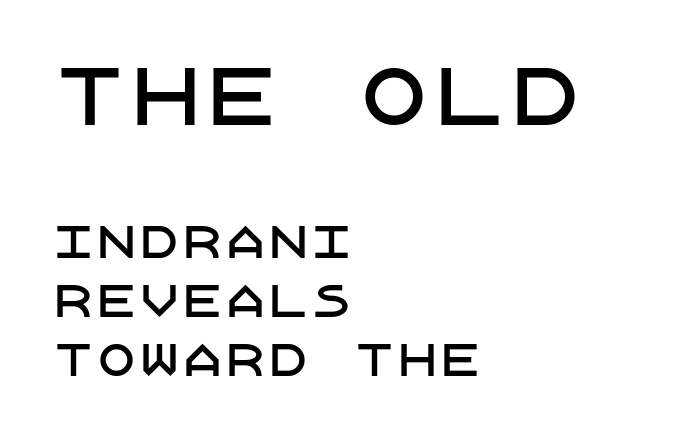
The passage shown is typeset with a sans-serif family. The designer left line spacing at the default. Visually the block forms a straight wall on the left and a jagged coastline on the right. The glyphs are unaccompanied by any horizontal stroke below them. This rendering leaves character spacing at its baseline value.
